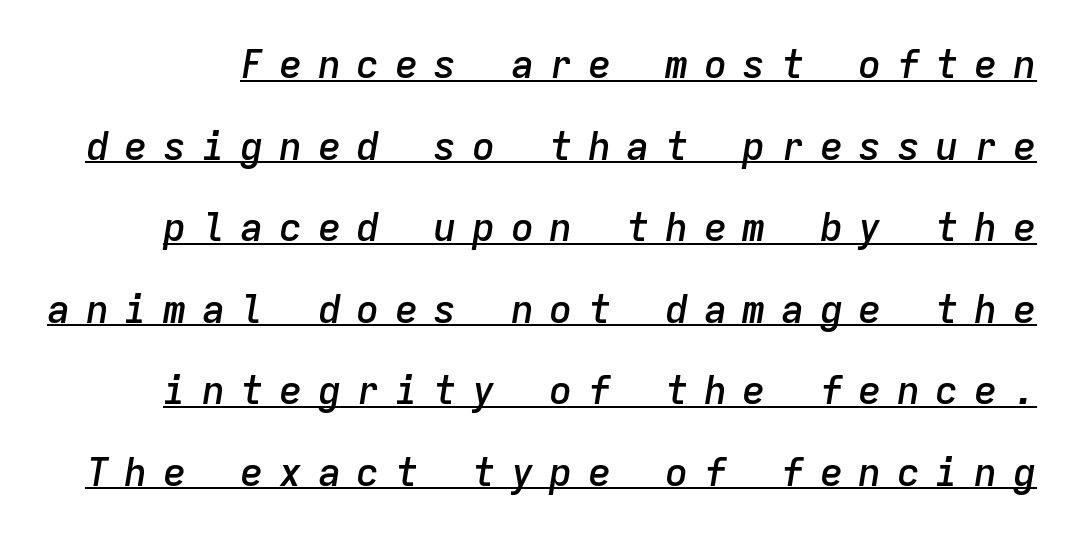
Q: Is the text bold? A: Semi-bold.
Q: Is the text italic (slanted)? A: Yes, it leans right by about 9 degrees.
Q: Is the text underlined? A: Yes.
Q: Is the spacing between letters normal or unusually wide? A: Unusually wide.
Q: Is the spacing between lines tight, normal or loose? A: Loose.
Q: Width (condensed, normal, or wide)? A: Normal.
Q: Stroke contrast? A: Low.
Q: x-height? A: Medium.
Q: Monospaced? A: Yes.
